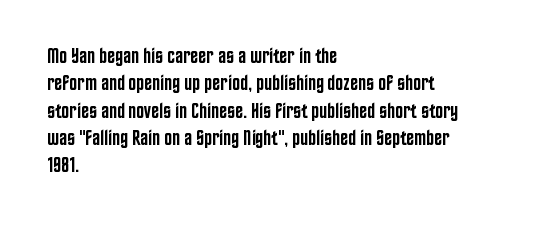
Q: Is the text bold? A: Semi-bold.
Q: Is the text italic (slanted)? A: No, it is upright.
Q: Is the text underlined? A: No.
Q: How is the paragraph aligned? A: Left-aligned.
Q: Is the spacing between letters normal or unusually wide? A: Normal.
Q: Is the spacing between lines tight, normal or loose? A: Normal.
